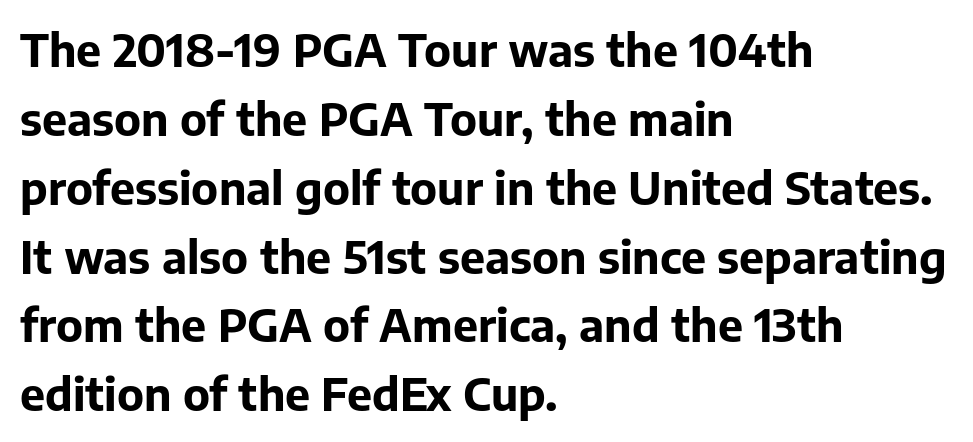
{"serif": "no", "italic": "no", "bold": "yes", "weight": "bold", "width": "normal", "stroke_contrast": "low", "x_height": "medium", "monospaced": "no", "underline": "no", "align": "left", "line_spacing": "normal", "line_spacing_ratio": 1.53, "letter_spacing": "normal", "letter_spacing_em": 0.0, "glyph_px": 45}
